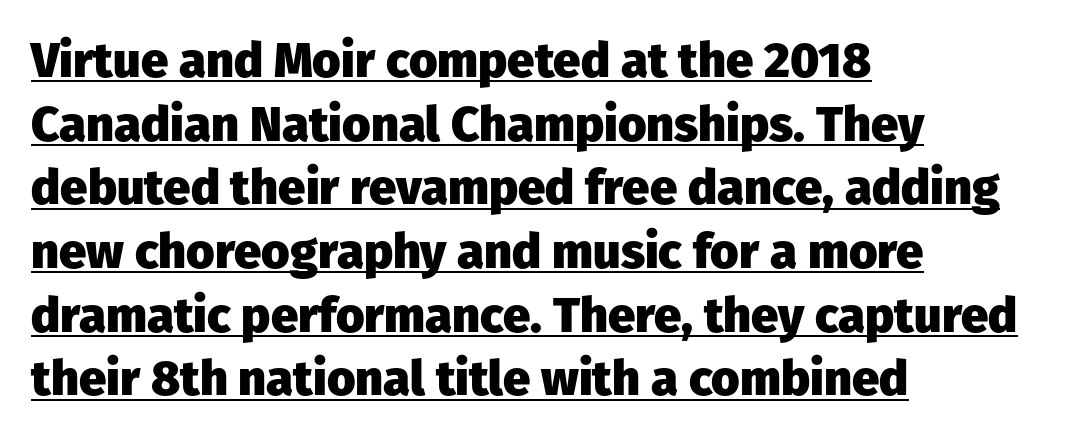
Evenly set lines give the paragraph a standard silhouette. The letters stand upright; this is a roman face. Are there feet on the stems? There aren't — it's a sans. Observe the ordinary spacing: letters are neighbours, not strangers. Students, observe the line beneath the letters — that is underlining.
